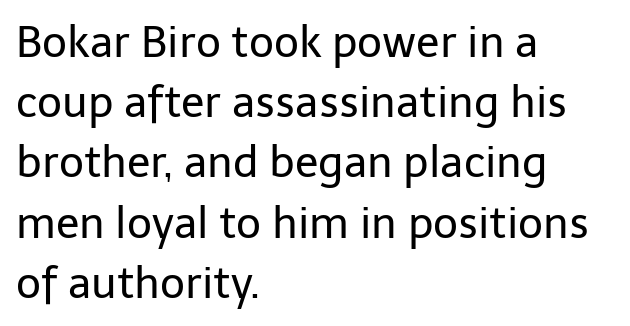
Q: Is the text bold? A: No.
Q: Is the text italic (slanted)? A: No, it is upright.
Q: Is the typeface a serif or a sans-serif typeface? A: Sans-serif.
Q: Is the text underlined? A: No.
Q: How is the paragraph aligned? A: Left-aligned.
Q: Is the spacing between letters normal or unusually wide? A: Normal.
Q: Is the spacing between lines tight, normal or loose? A: Normal.
Q: Width (condensed, normal, or wide)? A: Normal.
Q: Stroke contrast? A: Low.
Q: x-height? A: Medium.
Q: Monospaced? A: No.
